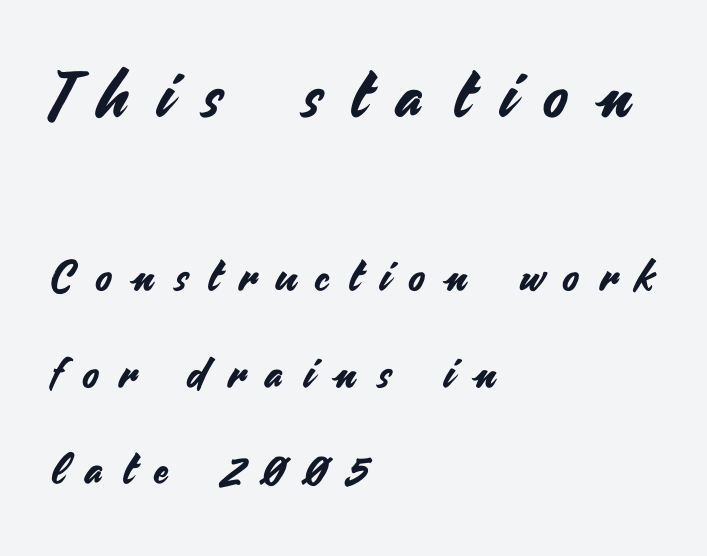
{"serif": "no", "width": "normal", "stroke_contrast": "medium", "x_height": "small", "monospaced": "no", "underline": "no", "align": "left", "line_spacing": "loose", "line_spacing_ratio": 2.3, "letter_spacing": "wide", "letter_spacing_em": 0.48, "larger_block": "first", "size_ratio": 1.5, "glyph_px": 63}
